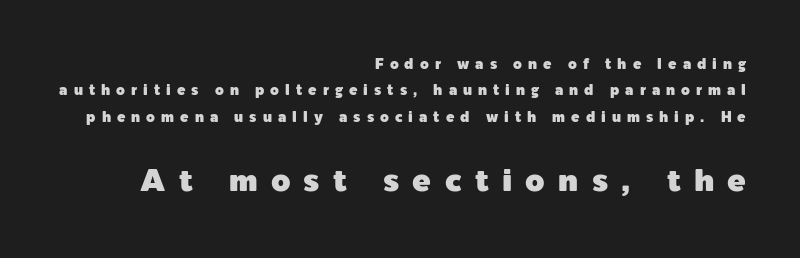
The image shows 31 px sans-serif type, upright; set right-aligned, line spacing 1.88x, unusually wide letter spacing (+0.43 em), not underlined; the second (bottom) block is 2.21x larger; a medium x-height.
